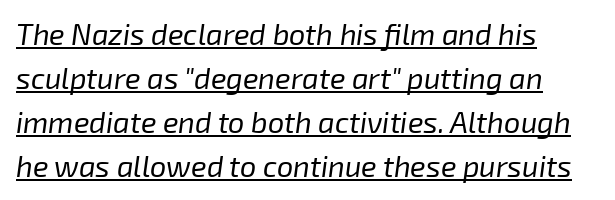
The image shows 29 px regular-weight type, italic (leaning right); set left-aligned, normal line spacing (1.52x), normal letter spacing, underlined; low stroke contrast and a medium x-height.
